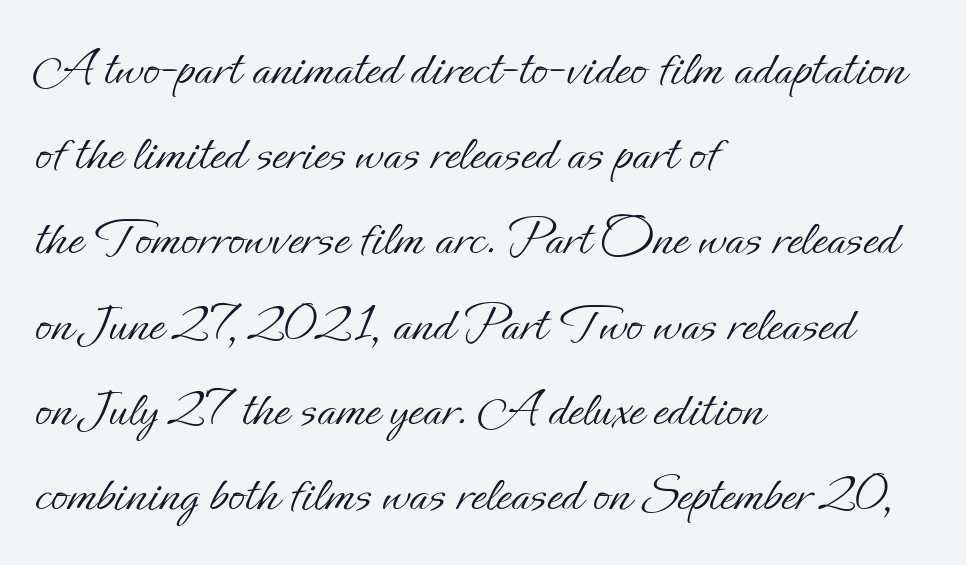
Q: Is the text bold? A: No.
Q: Is the text italic (slanted)? A: Yes.
Q: Is the text underlined? A: No.
Q: How is the paragraph aligned? A: Left-aligned.
Q: Is the spacing between letters normal or unusually wide? A: Normal.
Q: Is the spacing between lines tight, normal or loose? A: Normal.
Q: Width (condensed, normal, or wide)? A: Normal.
Q: Stroke contrast? A: Low.
Q: x-height? A: Small.
Q: Monospaced? A: No.
